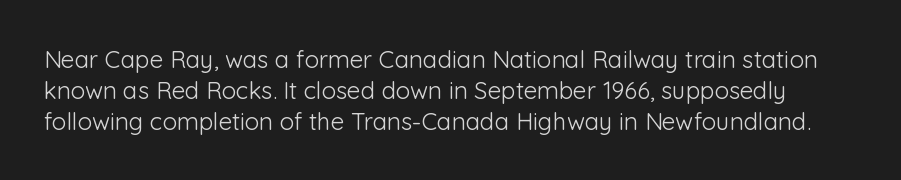
A bare baseline throughout the passage. This reads as an unemphasized weight, regular at the heaviest. It's the straight-up-and-down kind of type. The letterforms sit shoulder to shoulder at normal distance.
